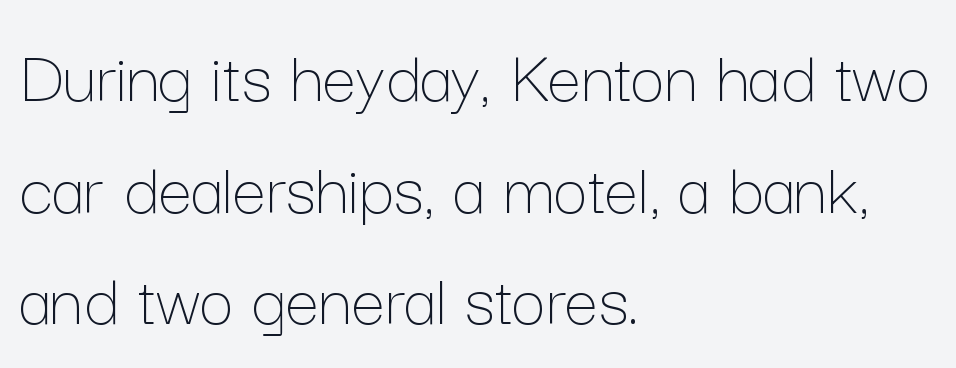
Varying glyph widths throughout — classic text-font behaviour. Quick note: interline space is typical. This rendering uses left alignment, leaving the right contour irregular. Inter-character spacing is left at the font's built-in metrics. Nothing heavy about these letters — not bold at all.
